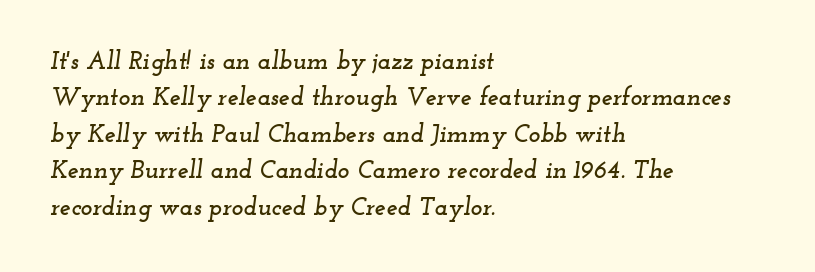
The image shows 25 px text type, italic (leaning right); set left-aligned, normal line spacing (1.46x), normal letter spacing, not underlined.
